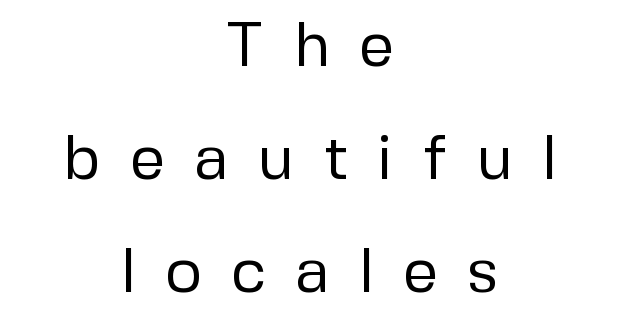
{"serif": "no", "italic": "no", "bold": "no", "weight": "regular", "width": "normal", "stroke_contrast": "low", "x_height": "medium", "monospaced": "no", "underline": "no", "align": "center", "line_spacing_ratio": 1.79, "letter_spacing": "wide", "letter_spacing_em": 0.46, "glyph_px": 63}
